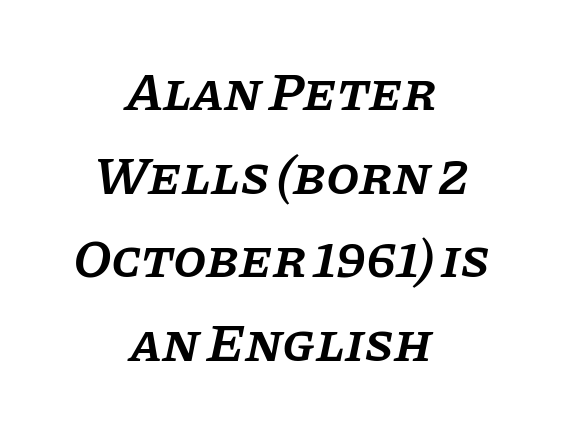
The image shows 54 px semibold serif type, italic (leaning right); set centered, normal line spacing (1.55x), normal letter spacing, not underlined; low stroke contrast and a large x-height.
